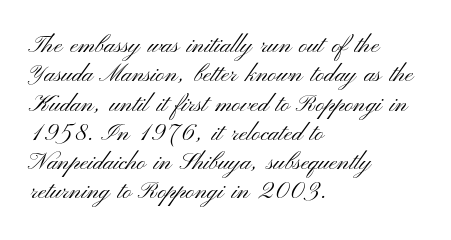
The image shows 24 px text type; set left-aligned, line spacing 1.22x, normal letter spacing, not underlined.
